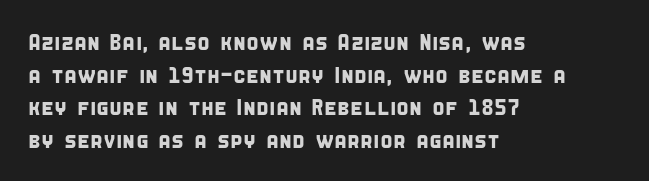
Q: Is the text underlined? A: No.
Q: How is the paragraph aligned? A: Left-aligned.
Q: Is the spacing between letters normal or unusually wide? A: Normal.
Q: Is the spacing between lines tight, normal or loose? A: Normal.
